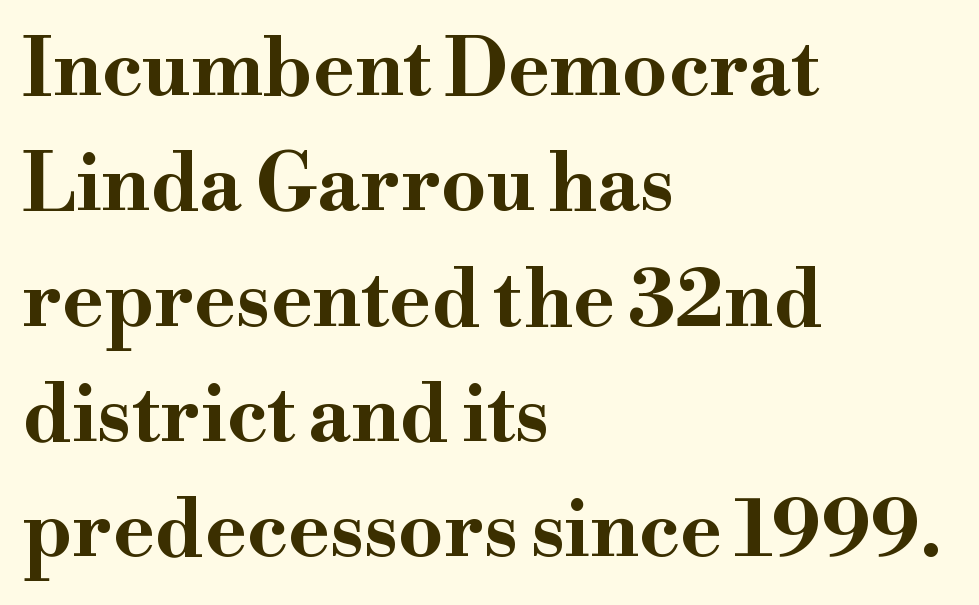
Baseline-to-baseline distance is the conventional proportion of letter height. Here the designer chose a conventional face with non-uniform glyph widths. Weight check: bold — yes, fully. This sample uses a serif face. Vertical strokes here are truly vertical. Tracking here is standard; glyphs follow each other at the usual distance.
